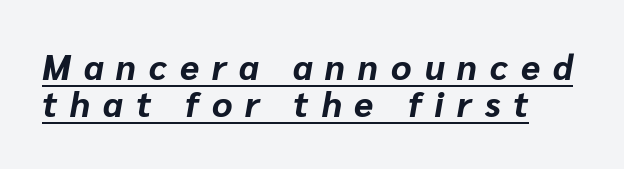
Characters follow at a spacing far wider than the type designer built in. Emphasis by weight is at full strength: bold. The designer dialed line spacing down below the default. The letters are slanted; this is an italic face. The letters advance in unequal steps, a hallmark of proportional type. The face used here appears with an underline applied.
